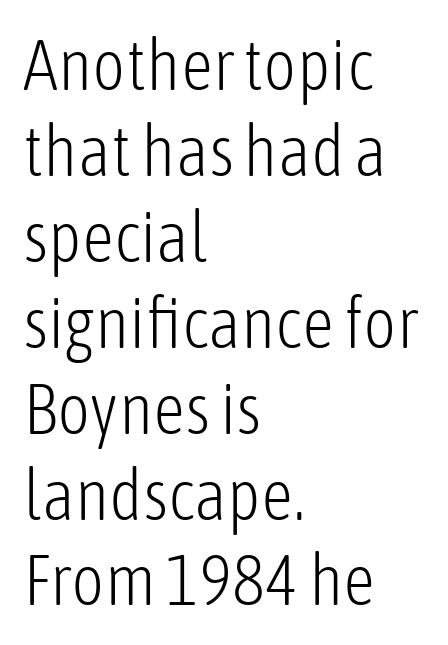
A typesetter would call this zero additional tracking. Grotesque or geometric, the face here clearly has no serifs. The letters look calm and open, with moderate or lighter stems. The space directly below the letters is spotless. The compositor pushed each line to the left boundary. The passage shown is typed in a proportional face where columns would drift.
